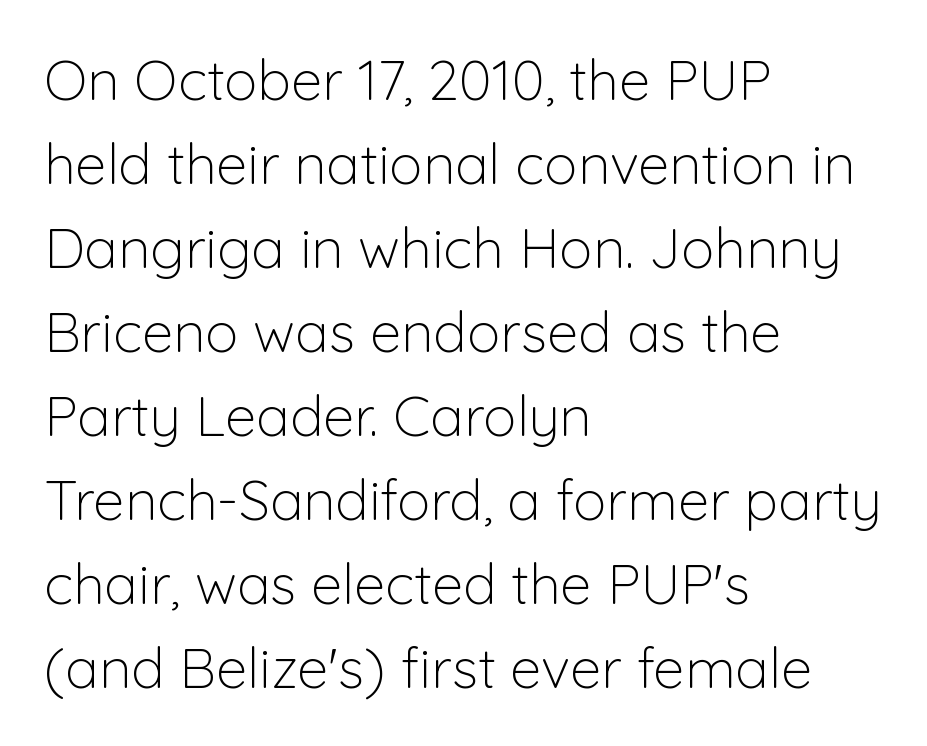
The rendering uses natural spacing where letterforms have individual widths. The foot of each line stays bare and open. The block of text has a typical density, with ordinary space between rows. Inter-character spacing is left at the font's built-in metrics. Typographically, this falls in the sans-serif category. No chunkiness to these letters — they're not bold.
